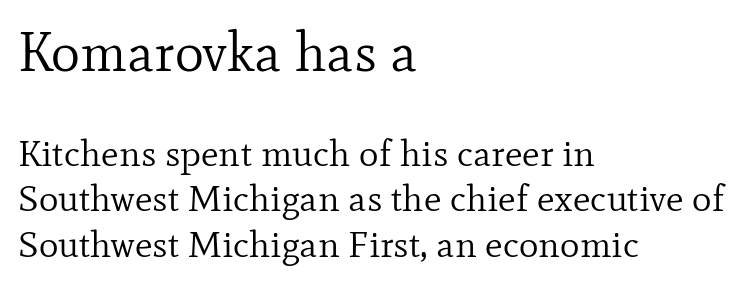
Q: Is the text bold? A: No.
Q: Is the text italic (slanted)? A: No, it is upright.
Q: Is the typeface a serif or a sans-serif typeface? A: Serif.
Q: Is the text underlined? A: No.
Q: How is the paragraph aligned? A: Left-aligned.
Q: Is the spacing between letters normal or unusually wide? A: Normal.
Q: Which block of text is set in a larger size, the first (top) or the second (bottom)? A: The first (top) one.
Q: Width (condensed, normal, or wide)? A: Normal.
Q: Stroke contrast? A: Low.
Q: x-height? A: Small.
Q: Monospaced? A: No.
